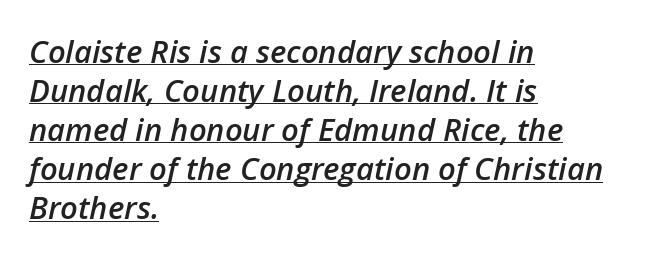
The image shows 31 px semibold type, italic (leaning right); set left-aligned, normal line spacing (1.26x), normal letter spacing, underlined; low stroke contrast and a medium x-height.
